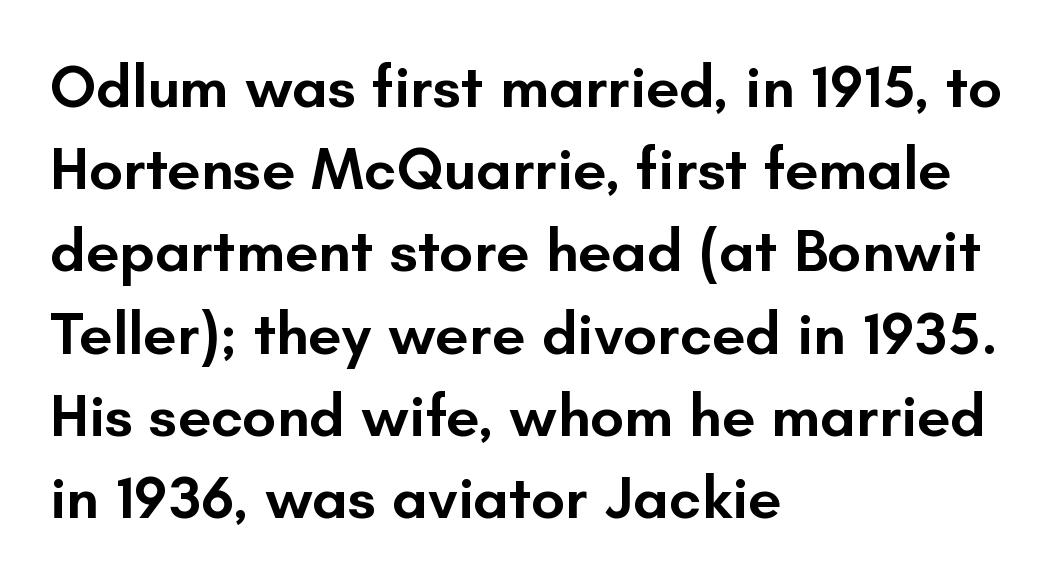
Q: Is the text bold? A: Semi-bold.
Q: Is the text italic (slanted)? A: No, it is upright.
Q: Is the typeface a serif or a sans-serif typeface? A: Sans-serif.
Q: Is the text underlined? A: No.
Q: How is the paragraph aligned? A: Left-aligned.
Q: Is the spacing between letters normal or unusually wide? A: Normal.
Q: Is the spacing between lines tight, normal or loose? A: Normal.
Q: Width (condensed, normal, or wide)? A: Normal.
Q: Stroke contrast? A: Low.
Q: x-height? A: Small.
Q: Monospaced? A: No.
